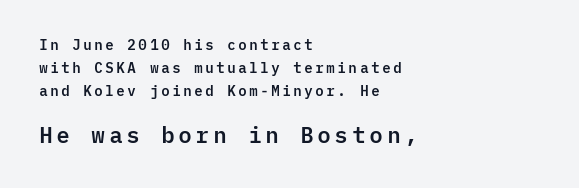
{"italic": "no", "underline": "no", "align": "left", "line_spacing": "normal", "line_spacing_ratio": 1.64, "larger_block": "second", "size_ratio": 1.57, "glyph_px": 22}
